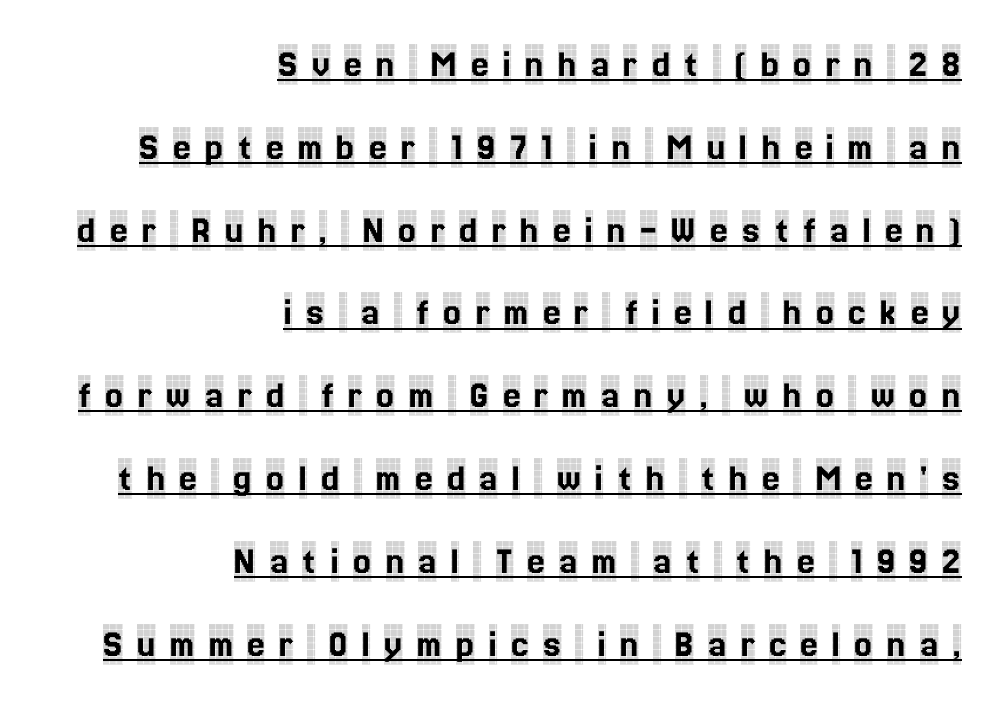
{"serif": "yes", "italic": "no", "width": "condensed", "x_height": "large", "monospaced": "no", "underline": "yes", "align": "right", "line_spacing": "loose", "line_spacing_ratio": 2.07, "letter_spacing": "wide", "letter_spacing_em": 0.35, "glyph_px": 40}
